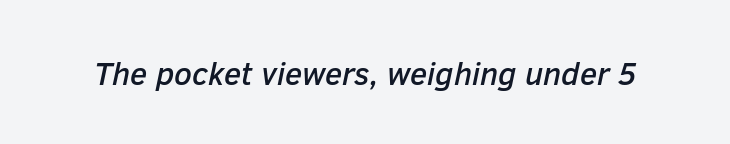
The image shows 32 px text type, italic (leaning right); set normal letter spacing, not underlined; low stroke contrast and a medium x-height.
